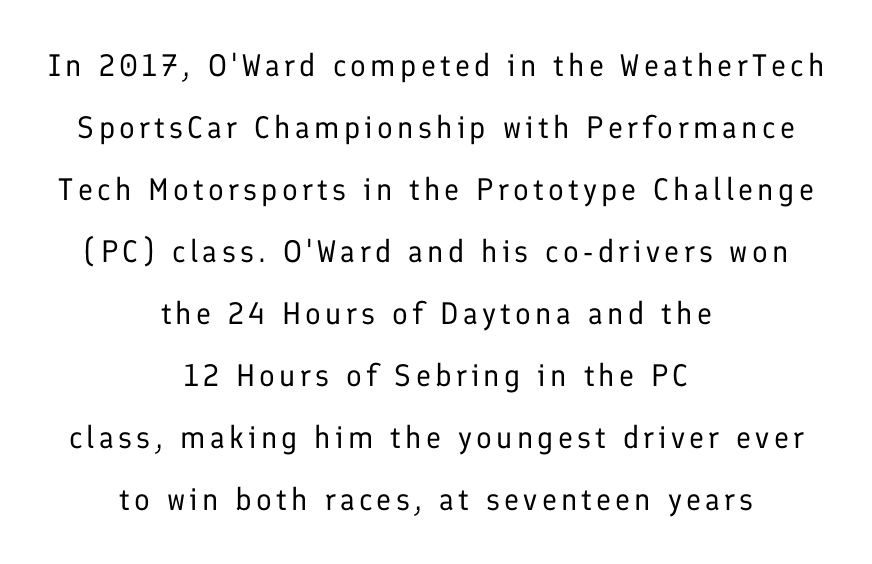
Vertical spacing — loose. Has an underline been added? It has not. Is the type heavy? It reads as light-to-regular instead. One-word summary of the alignment: center. Spacing verdict: proportional, widths tailored to each character.
